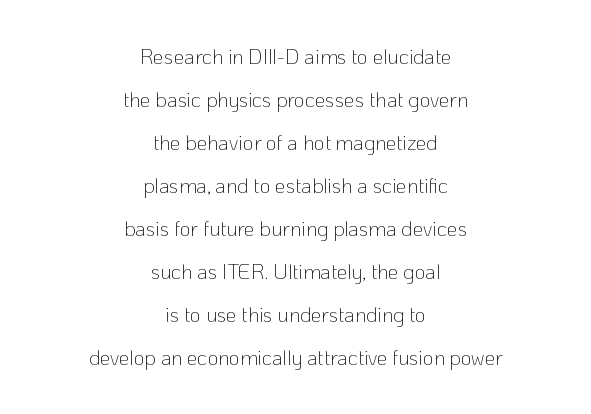
The image shows 21 px text type, upright; set centered, loose line spacing (2.05x), normal letter spacing, not underlined.
